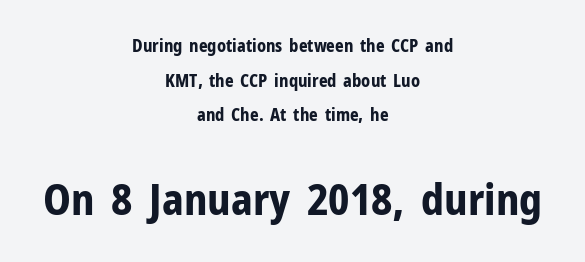
{"serif": "no", "italic": "no", "bold": "yes", "weight": "bold", "width": "normal", "stroke_contrast": "low", "x_height": "medium", "monospaced": "no", "underline": "no", "align": "center", "line_spacing": "loose", "line_spacing_ratio": 2.04, "letter_spacing": "normal", "letter_spacing_em": 0.0, "larger_block": "second", "size_ratio": 2.47, "glyph_px": 42}
